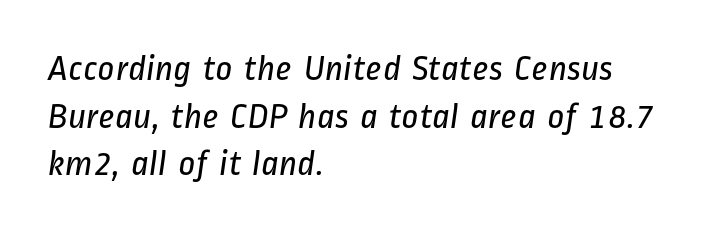
Casual observation: everything's shoved over to the left. The letterforms sit at book weight or below. To sum up the face: it is a sans, with no serifs. No extra tracking has been applied to these lines. Each row of text sits above clean, open space. Each new line begins a customary step beneath the previous one.
